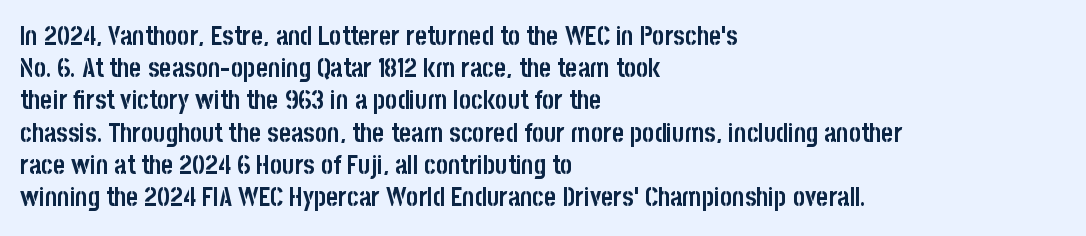
The image shows 26 px bold type, upright; set left-aligned, line spacing 1.24x, normal letter spacing, not underlined.
